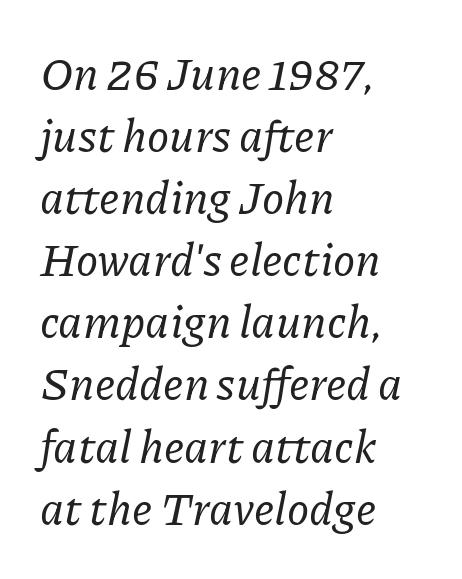
Line beginnings align vertically; line endings do not. An italicized treatment has been applied to the whole sample. Rule under the text: the space is simply empty. Students, observe: this is what conventionally led text looks like. These lines keep a tight, regular rhythm from letter to letter.
